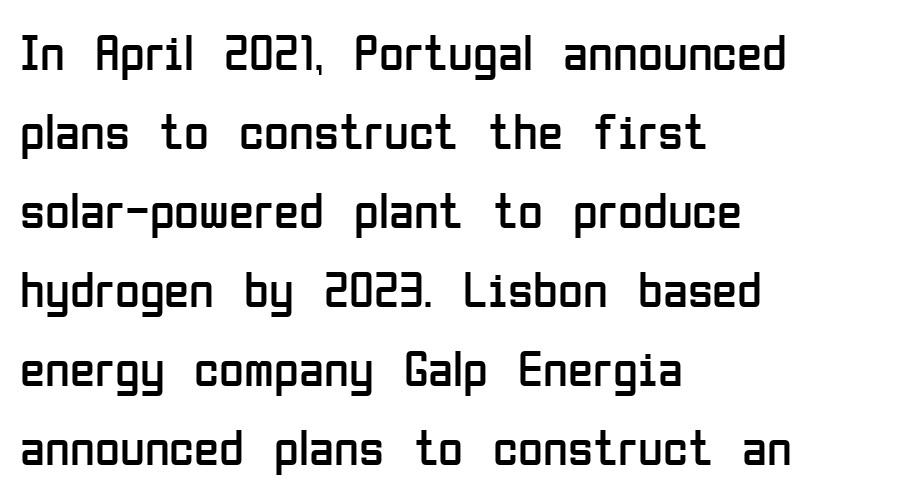
In terms of letterspacing, this is plain default setting. The designer left line spacing at the default. Compared with a typical body face, this is equally light or lighter still. Proportional: the letters do not fall into vertical columns.
